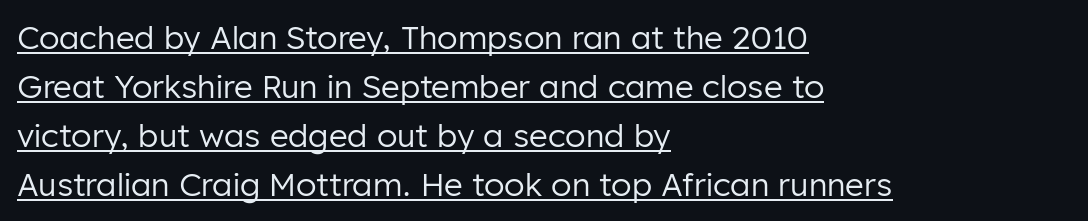
In CSS terms this would be text-align: left. Spacing between characters is what you'd get straight out of the box. Compared with typical paragraphs, the rows here are spaced about the same. The rendered words wear a rule along their underside. The rendering uses natural spacing where letterforms have individual widths. Vertical stems look standard width or narrower in stroke.
